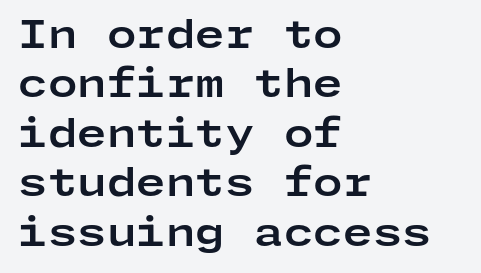
The image shows 38 px bold, wide sans-serif type, upright; set left-aligned, normal line spacing (1.3x), normal letter spacing, not underlined; low stroke contrast and a medium x-height.
